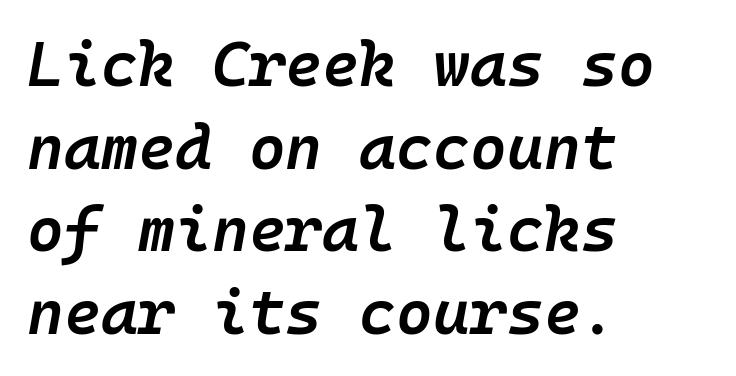
The face used here is rendered with its standard letterfit. Designer's note — italics engaged. Typographic density is moderately raised because the face is semibold. Line spacing here is normal.
